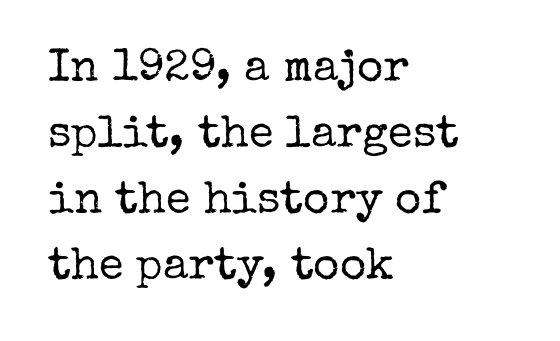
The image shows 45 px regular-weight serif type, upright; set left-aligned, normal line spacing (1.47x), normal letter spacing, not underlined; low stroke contrast and a medium x-height.
